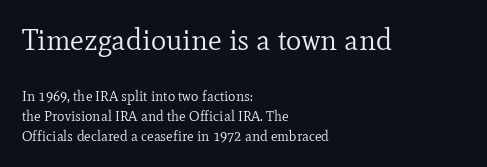
A bare baseline throughout the passage. The lettering stays uniformly vertical, giving the passage a roman look. Here the glyphs are tracked normally, forming tight word shapes. Interline gaps are of average width in this sample.
